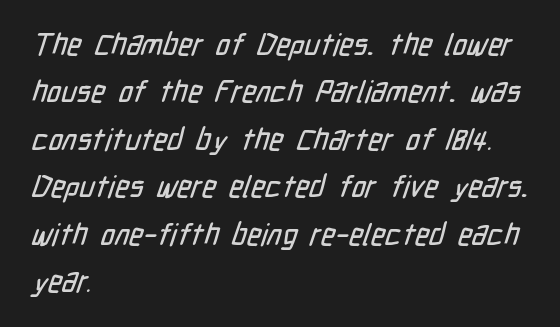
{"serif": "no", "width": "condensed", "stroke_contrast": "low", "x_height": "medium", "monospaced": "no", "underline": "no", "align": "left", "line_spacing": "normal", "line_spacing_ratio": 1.58, "letter_spacing": "normal", "letter_spacing_em": 0.0, "glyph_px": 30}
